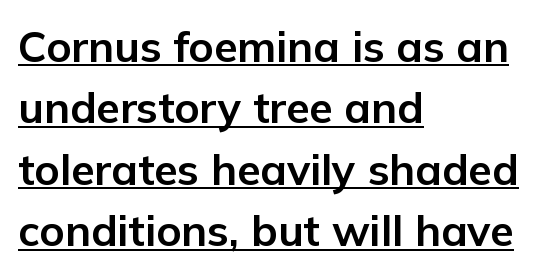
The image shows 43 px bold sans-serif type, upright; set left-aligned, normal line spacing (1.43x), normal letter spacing, underlined; low stroke contrast and a medium x-height.
